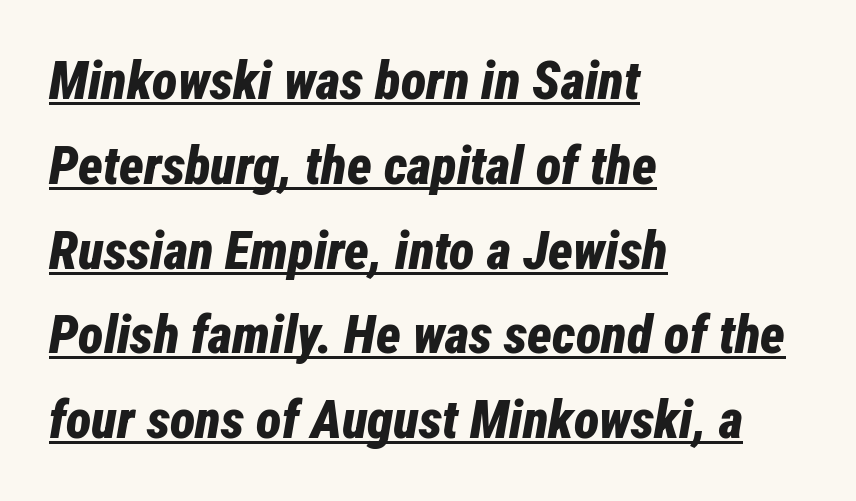
The block of text has a typical density, with ordinary space between rows. Notice how the stems are inclined rather than vertical — that's the hallmark of italics. The tracking reads as untouched default to a designer's eye. Emphasis by weight is at full strength: bold. Horizontally, the lines are justified to the leading edge only.
